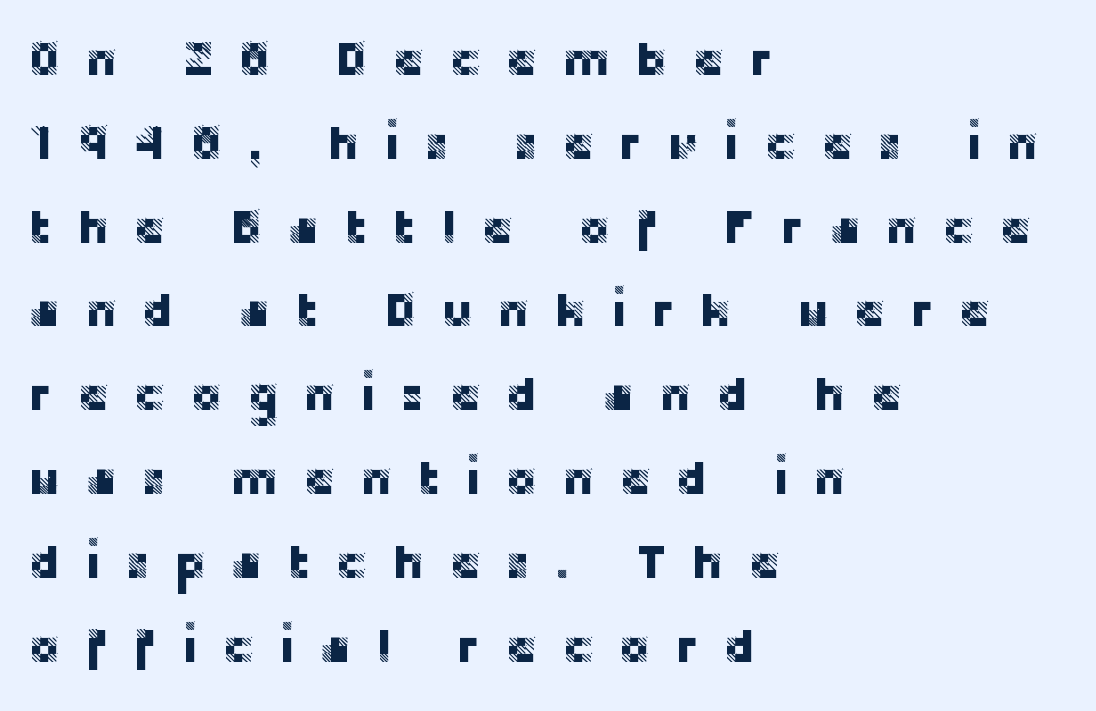
{"serif": "no", "italic": "no", "width": "normal", "stroke_contrast": "low", "x_height": "large", "monospaced": "no", "underline": "no", "align": "left", "line_spacing_ratio": 1.71, "letter_spacing": "wide", "letter_spacing_em": 0.49, "glyph_px": 49}
